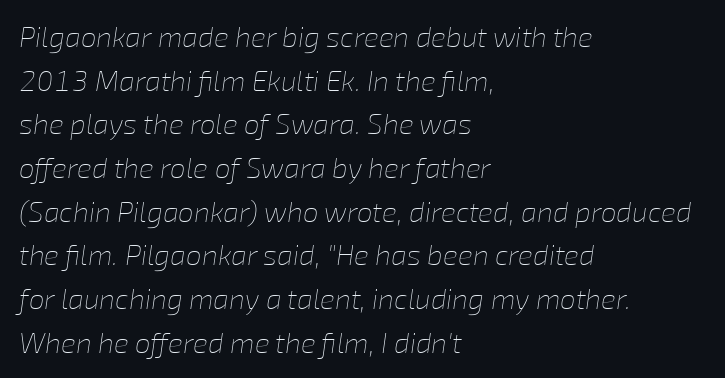
This block has exactly the height ordinary leading produces. Does the lettering tilt? It does — this is italic. The paragraph shown leans on its left margin. This sample has the flowing, uneven cadence of proportional lettering.
